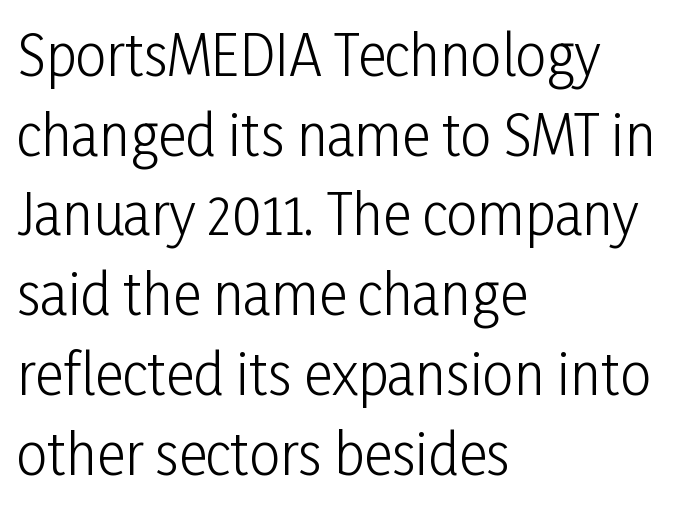
The image shows 55 px light, condensed sans-serif type, upright; set left-aligned, normal line spacing (1.45x), normal letter spacing, not underlined; low stroke contrast and a medium x-height.
